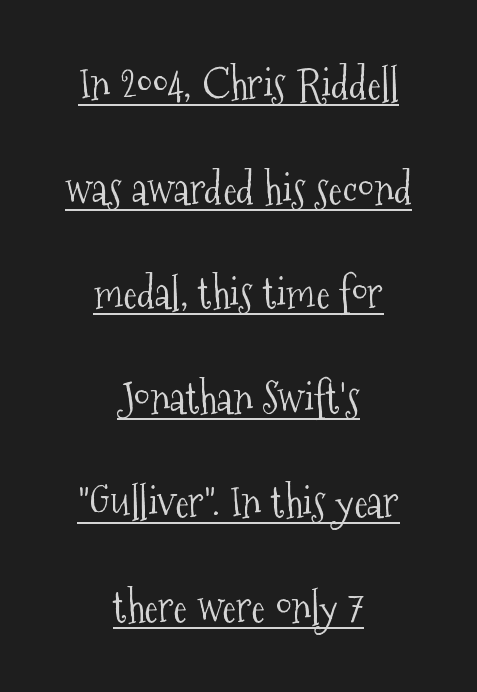
Quick note: underline on. The block of text is sparse from top to bottom, with ample space between rows. No chunkiness to these letters — they're not bold. This sample uses plain, unmodified letter spacing. The type family on display is of the serif kind.
